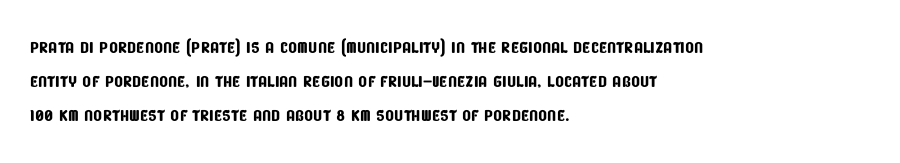
The image shows 23 px text type; set left-aligned, normal line spacing (1.47x), normal letter spacing, not underlined.
